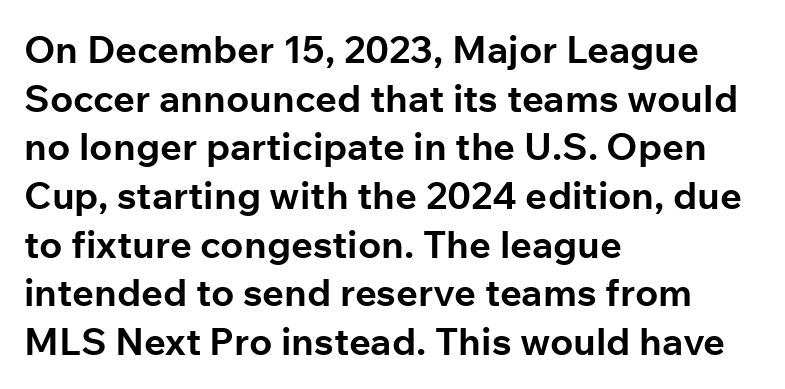
Q: Is the text bold? A: Yes.
Q: Is the text italic (slanted)? A: No, it is upright.
Q: Is the typeface a serif or a sans-serif typeface? A: Sans-serif.
Q: Is the text underlined? A: No.
Q: How is the paragraph aligned? A: Left-aligned.
Q: Is the spacing between letters normal or unusually wide? A: Normal.
Q: Is the spacing between lines tight, normal or loose? A: Normal.
Q: Width (condensed, normal, or wide)? A: Normal.
Q: Stroke contrast? A: Low.
Q: x-height? A: Medium.
Q: Monospaced? A: No.
